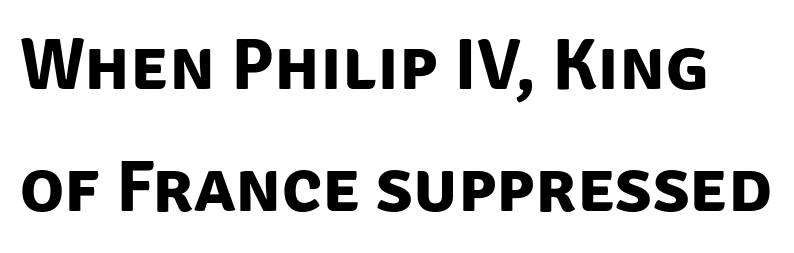
The image shows 73 px bold sans-serif type; set normal line spacing (1.67x), normal letter spacing, not underlined; low stroke contrast and a large x-height.
